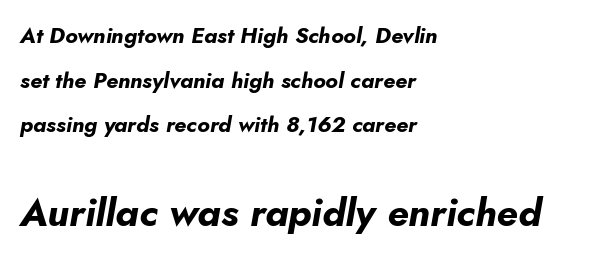
{"italic": "yes", "lean": "right", "slant_degrees": 10, "bold": "yes", "weight": "bold", "width": "normal", "stroke_contrast": "low", "x_height": "small", "monospaced": "no", "underline": "no", "align": "left", "line_spacing": "loose", "line_spacing_ratio": 2.03, "letter_spacing": "normal", "letter_spacing_em": 0.0, "larger_block": "second", "size_ratio": 1.77, "glyph_px": 39}
